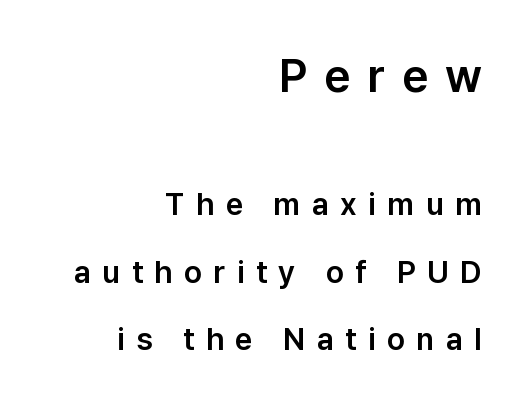
Is this a sans? Yes — the strokes have no serifs. You could not count columns in this text — the font is proportionally spaced. Between these two stacked blocks, the higher one wins on size. The gap between lines stays unmarked. Posture: straight, roman, zero tilt. Where is the straight margin? On the right.
